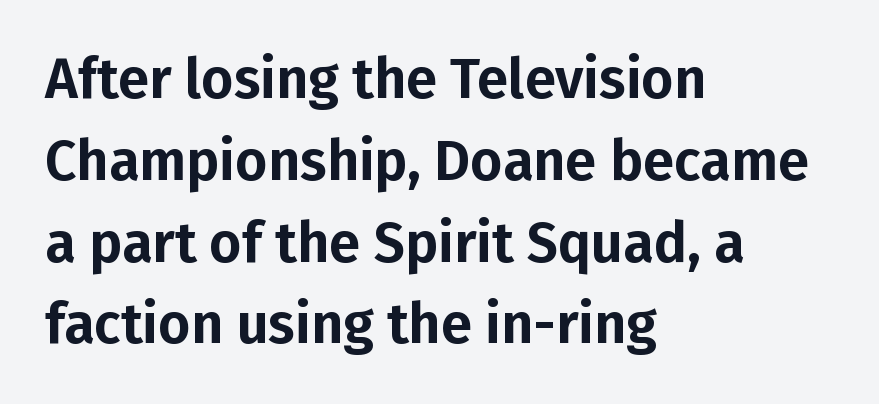
Q: Is the text italic (slanted)? A: No, it is upright.
Q: Is the typeface a serif or a sans-serif typeface? A: Sans-serif.
Q: Is the text underlined? A: No.
Q: How is the paragraph aligned? A: Left-aligned.
Q: Is the spacing between letters normal or unusually wide? A: Normal.
Q: Is the spacing between lines tight, normal or loose? A: Normal.
Q: Width (condensed, normal, or wide)? A: Normal.
Q: Stroke contrast? A: Low.
Q: x-height? A: Medium.
Q: Monospaced? A: No.
